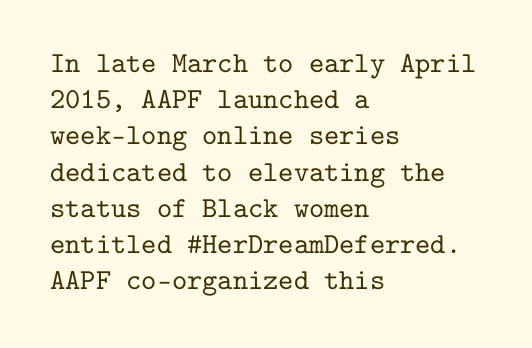
The image shows 29 px serif type, upright, monospaced; set left-aligned, normal line spacing (1.25x), normal letter spacing, not underlined; low stroke contrast and a medium x-height.
